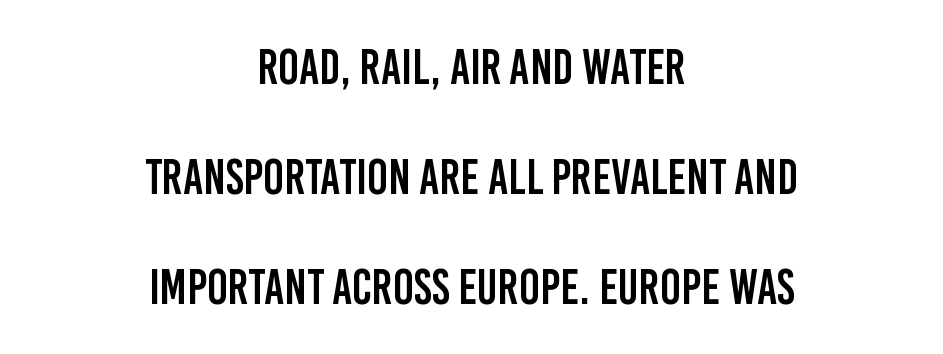
The image shows 49 px condensed sans-serif type, upright; set centered, loose line spacing (2.24x), normal letter spacing, not underlined; low stroke contrast and a large x-height.
